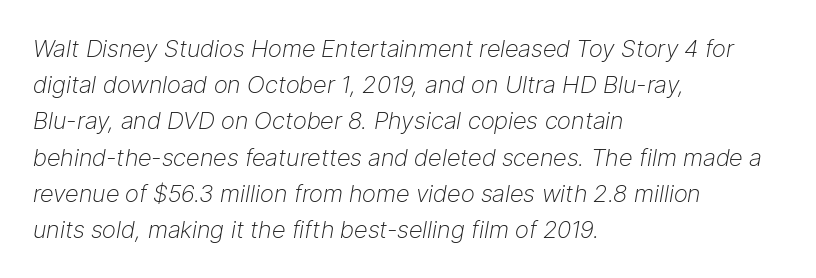
The image shows 24 px text type, italic (leaning right); set left-aligned, normal line spacing (1.51x), normal letter spacing, not underlined.
